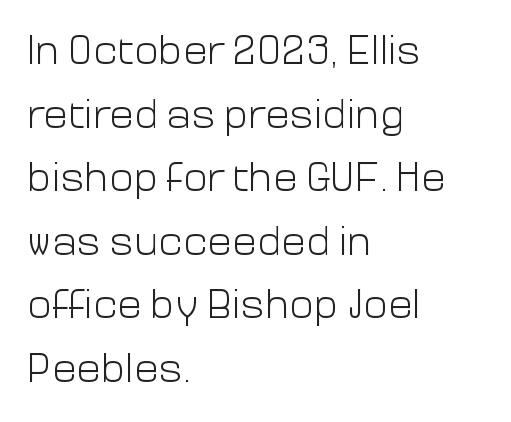
The image shows 41 px light sans-serif type, upright; set left-aligned, normal line spacing (1.55x), normal letter spacing, not underlined; low stroke contrast and a medium x-height.
